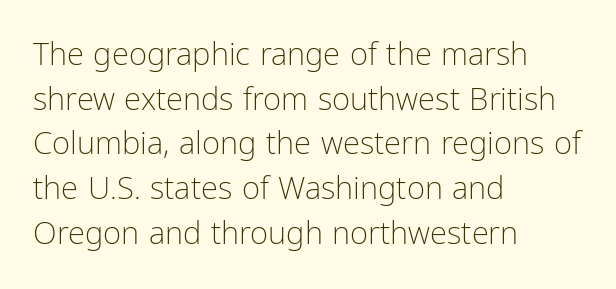
Q: Is the text bold? A: No.
Q: Is the text italic (slanted)? A: No, it is upright.
Q: Is the typeface a serif or a sans-serif typeface? A: Sans-serif.
Q: Is the text underlined? A: No.
Q: How is the paragraph aligned? A: Left-aligned.
Q: Is the spacing between letters normal or unusually wide? A: Normal.
Q: Is the spacing between lines tight, normal or loose? A: Normal.
Q: Width (condensed, normal, or wide)? A: Condensed.
Q: Stroke contrast? A: Low.
Q: x-height? A: Medium.
Q: Monospaced? A: No.
